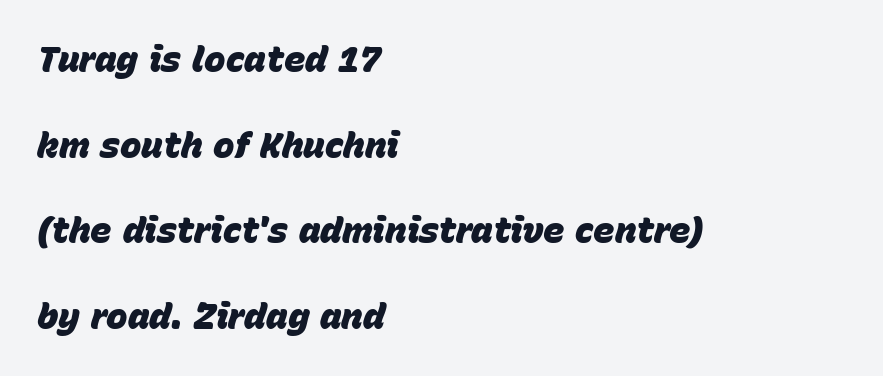
The image shows 36 px heavy type, italic (leaning right); set left-aligned, loose line spacing (2.38x), normal letter spacing, not underlined; low stroke contrast and a large x-height.
